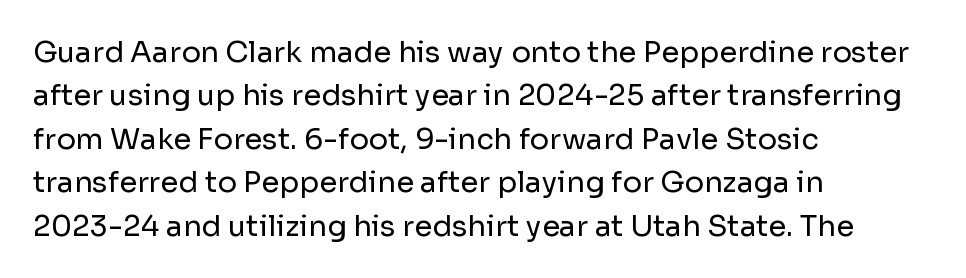
Descender tails drop into unmarked territory. This sample uses an upright cut, with every glyph sitting square on the baseline. These lines keep a tight, regular rhythm from letter to letter. Left-aligned paragraph, ragged on the right. These glyphs show unthickened strokes, regular width or finer. Check where the strokes stop: nothing finishes them off — pure sans.
